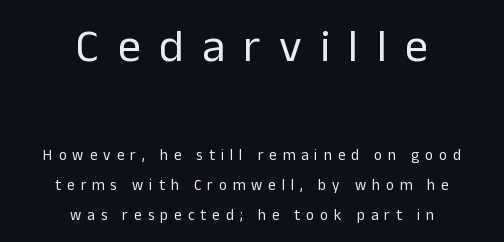
{"serif": "no", "italic": "no", "bold": "no", "weight": "regular", "width": "normal", "stroke_contrast": "low", "x_height": "medium", "monospaced": "no", "underline": "no", "align": "center", "line_spacing": "loose", "line_spacing_ratio": 1.97, "letter_spacing": "wide", "letter_spacing_em": 0.4, "larger_block": "first", "size_ratio": 3.07, "glyph_px": 46}
